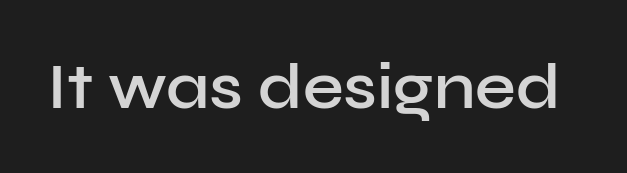
Q: Is the text bold? A: Semi-bold.
Q: Is the text italic (slanted)? A: No, it is upright.
Q: Is the typeface a serif or a sans-serif typeface? A: Sans-serif.
Q: Is the text underlined? A: No.
Q: Is the spacing between letters normal or unusually wide? A: Normal.
Q: Width (condensed, normal, or wide)? A: Normal.
Q: Stroke contrast? A: Low.
Q: x-height? A: Medium.
Q: Monospaced? A: No.
